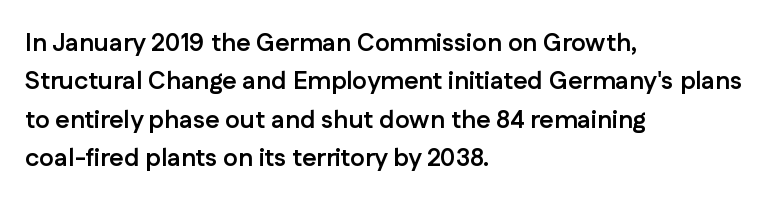
Here the glyphs are tracked normally, forming tight word shapes. Does the weight exceed regular? Yes, all the way to bold. The text block is weighted toward the left margin, trailing off unevenly rightward. Style check: upright. Notice how descenders clear the ascenders below comfortably — that's standard leading. Glance below the letters and you will spot only blank space.
